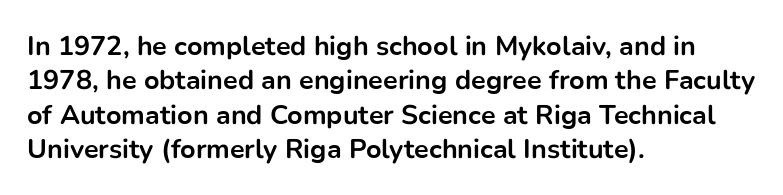
{"italic": "no", "bold": "yes", "underline": "no", "align": "left", "line_spacing": "normal", "line_spacing_ratio": 1.27, "letter_spacing": "normal", "letter_spacing_em": 0.0, "glyph_px": 27}
